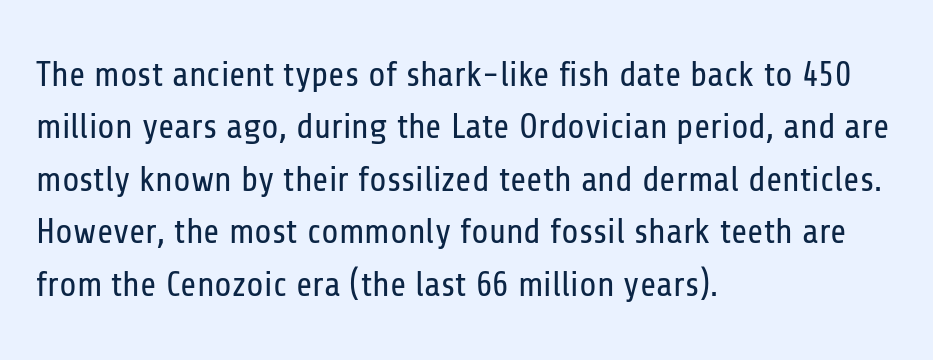
You can tell from the bare stems that sans-serif type was used. Descenders hang freely into open space. All the whitespace from short lines collects on the right. A typesetter would call this proportional, since set widths differ per character. Short note: letters normally spaced. The font's upright variant was chosen for this text.
